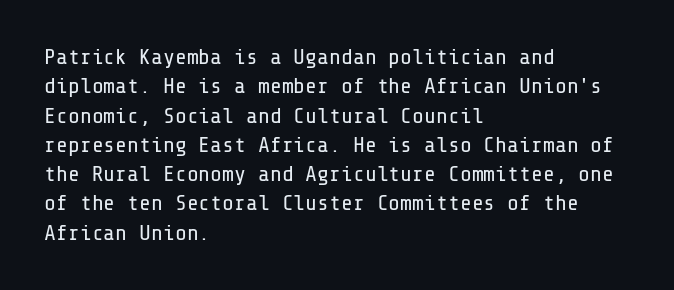
Caption: face not bold, strokes unweighted. Whoever set this chose a conventional vertical rhythm. This sample uses plain, unmodified letter spacing. The lettering stays uniformly vertical, giving the passage a roman look. Rule under the text: the space is simply empty.
